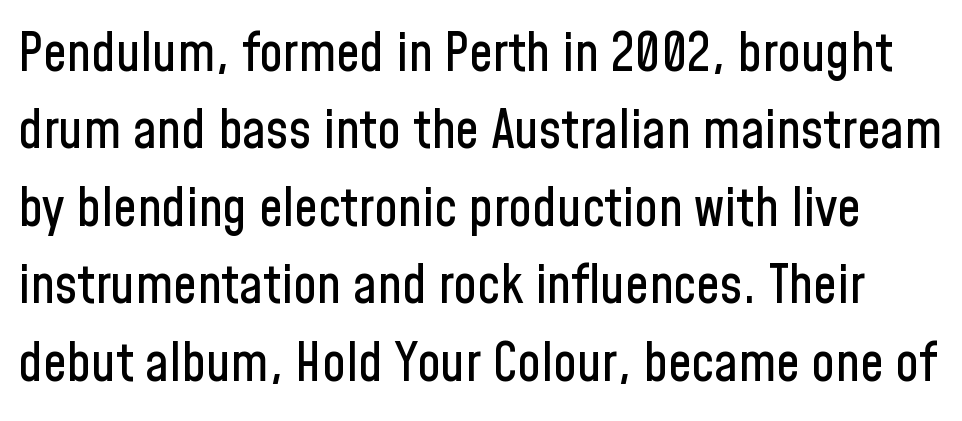
Q: Is the text italic (slanted)? A: No, it is upright.
Q: Is the typeface a serif or a sans-serif typeface? A: Sans-serif.
Q: Is the text underlined? A: No.
Q: Is the spacing between letters normal or unusually wide? A: Normal.
Q: Is the spacing between lines tight, normal or loose? A: Normal.
Q: Width (condensed, normal, or wide)? A: Condensed.
Q: Stroke contrast? A: Low.
Q: x-height? A: Medium.
Q: Monospaced? A: No.
